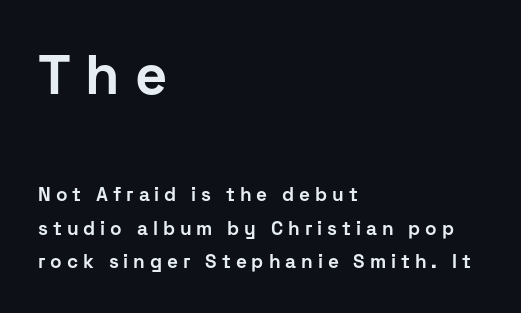
Look at the stroke-to-counter ratio: heavy, a bold. Decoration check: the copy has no underline. Observe the wide spacing: letters keep a clear distance from each other. Regarding serifs, this sample does without them. Large over small — that's the arrangement of the two blocks here.
